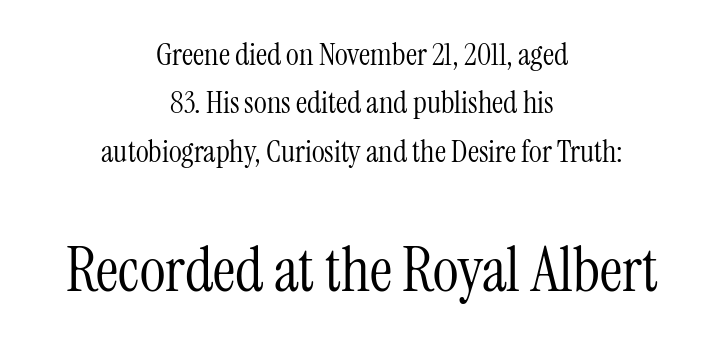
The image shows 62 px light, condensed serif type, upright; set centered, normal line spacing (1.56x), normal letter spacing, not underlined; the second (bottom) block is 2.0x larger; medium stroke contrast and a medium x-height.
